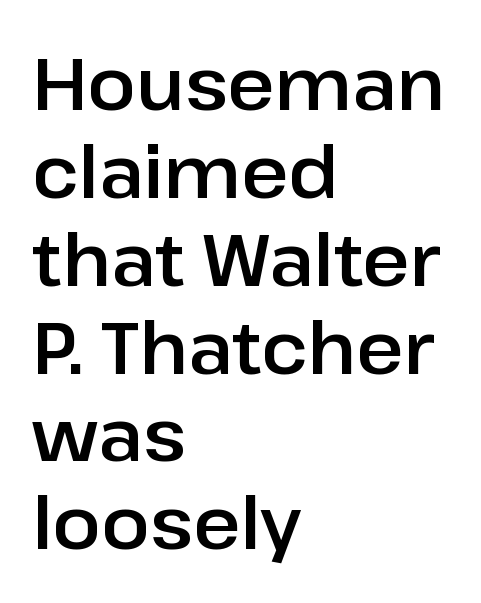
The image shows 72 px sans-serif type, upright; set left-aligned, line spacing 1.22x, normal letter spacing, not underlined; low stroke contrast and a medium x-height.
